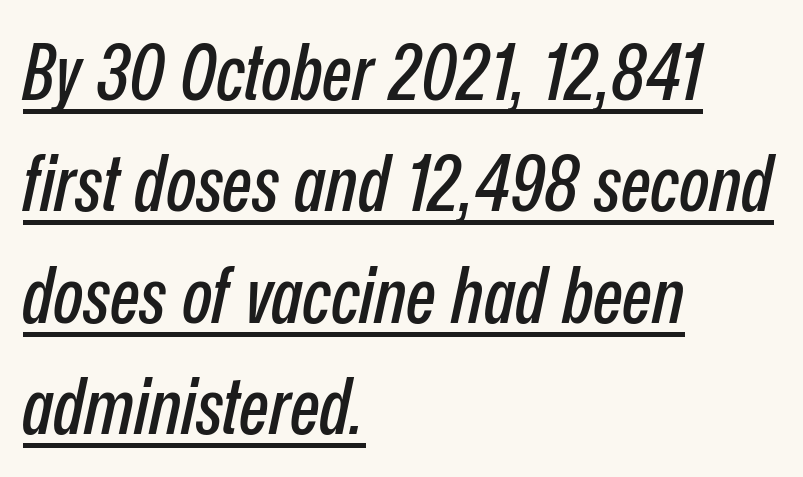
Q: Is the text italic (slanted)? A: Yes, it leans right by about 12 degrees.
Q: Is the text underlined? A: Yes.
Q: How is the paragraph aligned? A: Left-aligned.
Q: Is the spacing between letters normal or unusually wide? A: Normal.
Q: Is the spacing between lines tight, normal or loose? A: Normal.
Q: Width (condensed, normal, or wide)? A: Condensed.
Q: Stroke contrast? A: Low.
Q: x-height? A: Medium.
Q: Monospaced? A: No.
